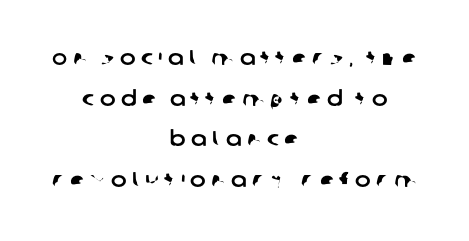
{"underline": "no", "align": "center", "line_spacing": "loose", "line_spacing_ratio": 1.94, "letter_spacing": "wide", "letter_spacing_em": 0.26, "glyph_px": 21}
